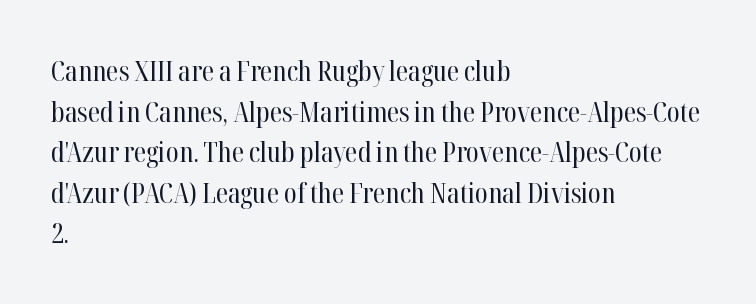
The rendering uses natural spacing where letterforms have individual widths. Honestly, there is no underline to notice here at all. Compared with a centered layout, this one pins lines to the left instead. In terms of letterform style, serifs are clearly present.
